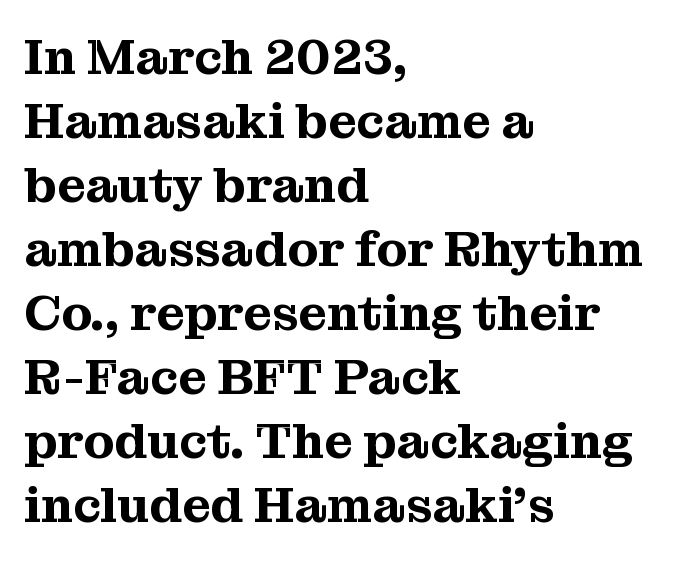
{"serif": "yes", "italic": "no", "width": "normal", "stroke_contrast": "medium", "x_height": "medium", "monospaced": "no", "underline": "no", "align": "left", "line_spacing": "normal", "line_spacing_ratio": 1.28, "letter_spacing": "normal", "letter_spacing_em": 0.0, "glyph_px": 50}
